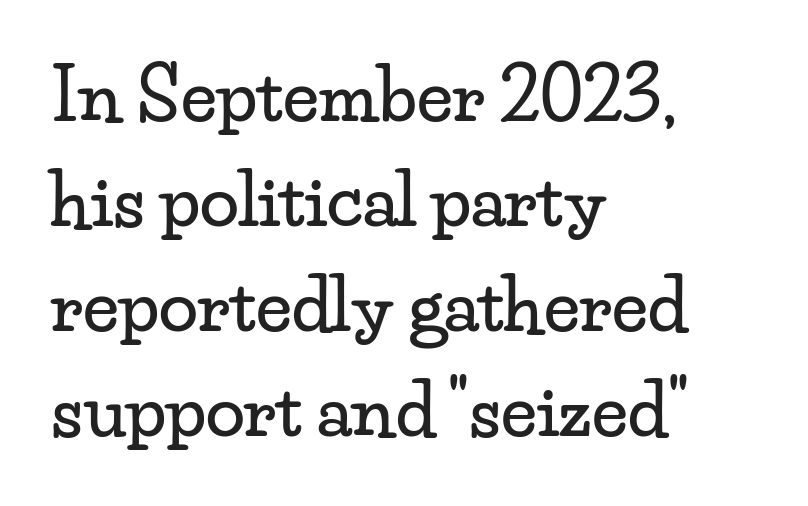
{"serif": "yes", "italic": "no", "width": "wide", "stroke_contrast": "low", "x_height": "small", "monospaced": "no", "underline": "no", "align": "left", "line_spacing": "normal", "line_spacing_ratio": 1.48, "letter_spacing": "normal", "letter_spacing_em": 0.0, "glyph_px": 71}
